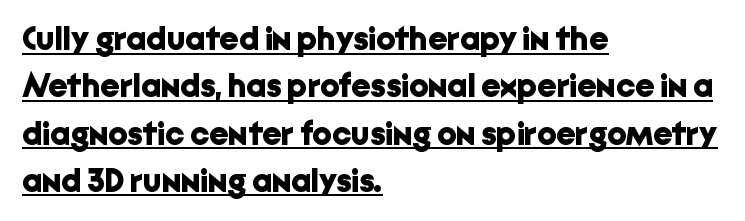
{"serif": "no", "italic": "no", "bold": "yes", "weight": "bold", "width": "normal", "stroke_contrast": "low", "x_height": "medium", "monospaced": "no", "underline": "yes", "align": "left", "line_spacing": "normal", "line_spacing_ratio": 1.39, "letter_spacing": "normal", "letter_spacing_em": 0.0, "glyph_px": 34}
